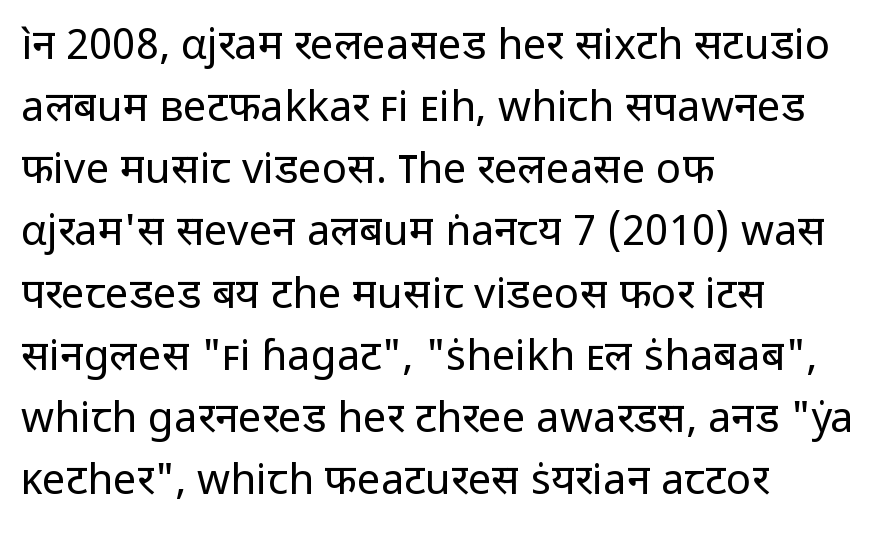
Weight class: somewhere from thin through regular. Observe the absence of serifs on each vertical stroke in this sample. The passage is arranged the way most books set body copy — flush left. The passage shown is not underscored anywhere. Honestly, the row spacing looks completely unremarkable. The letters stand straight up with perfectly vertical stems.
